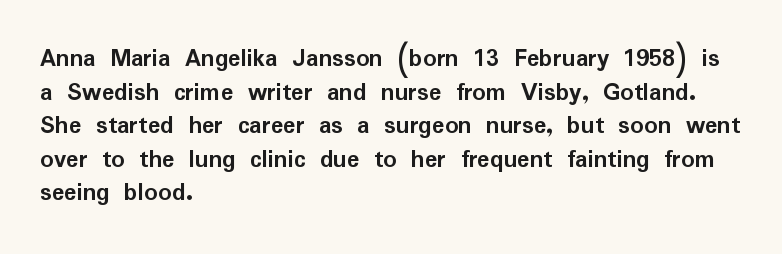
{"italic": "no", "bold": "yes", "underline": "no", "align": "left", "line_spacing": "normal", "line_spacing_ratio": 1.29, "letter_spacing": "normal", "letter_spacing_em": 0.0, "glyph_px": 26}
